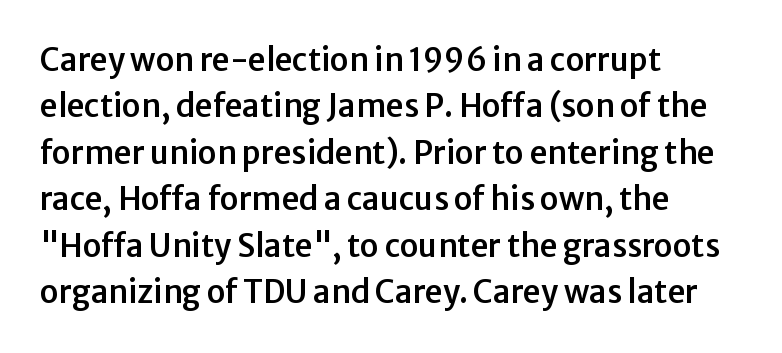
Whoever set this chose a conventional vertical rhythm. Proportional: the letters do not fall into vertical columns. A classic flush-left, rag-right setting is used for this passage. The letterforms sit shoulder to shoulder at normal distance.
